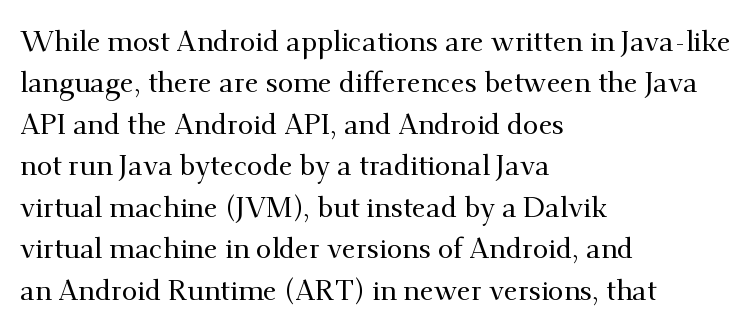
Q: Is the text italic (slanted)? A: No, it is upright.
Q: Is the typeface a serif or a sans-serif typeface? A: Serif.
Q: Is the text underlined? A: No.
Q: How is the paragraph aligned? A: Left-aligned.
Q: Is the spacing between letters normal or unusually wide? A: Normal.
Q: Is the spacing between lines tight, normal or loose? A: Normal.
Q: Width (condensed, normal, or wide)? A: Normal.
Q: Stroke contrast? A: Medium.
Q: x-height? A: Small.
Q: Monospaced? A: No.
